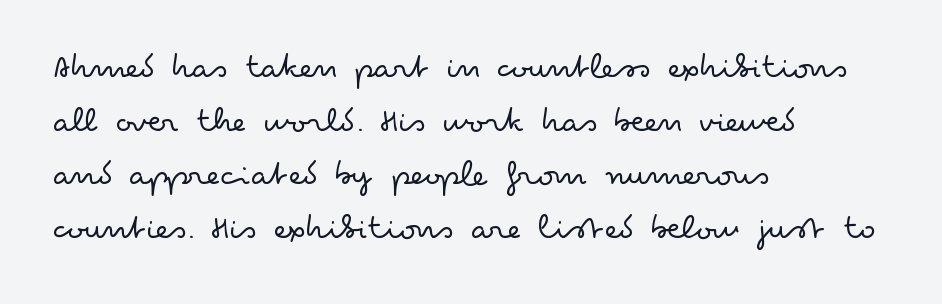
The rendering uses a moderate line-height, typical for paragraphs. The type sits square on the baseline with zero lean. Teacher's note: observe the even left margin — that is flush-left alignment. Does extra space separate the letters? No, they use regular spacing. Check under the words: just untouched page.
